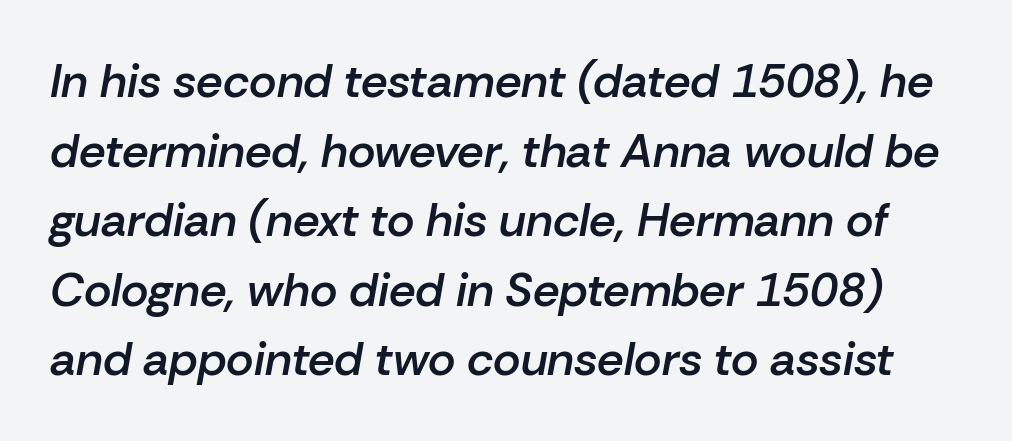
What's the leading like? Ordinary, nothing unusual. The text carries the slant typical of an italic or oblique font. In terms of weight, the rendering is demibold, just under bold. Look at the tracking — it's just the regular setting, nothing added.
